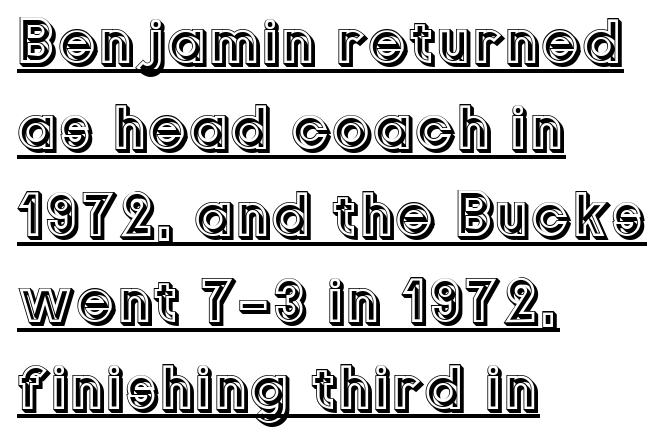
{"italic": "no", "width": "normal", "x_height": "medium", "monospaced": "no", "underline": "yes", "align": "left", "line_spacing": "normal", "line_spacing_ratio": 1.35, "letter_spacing": "normal", "letter_spacing_em": 0.0, "glyph_px": 64}
